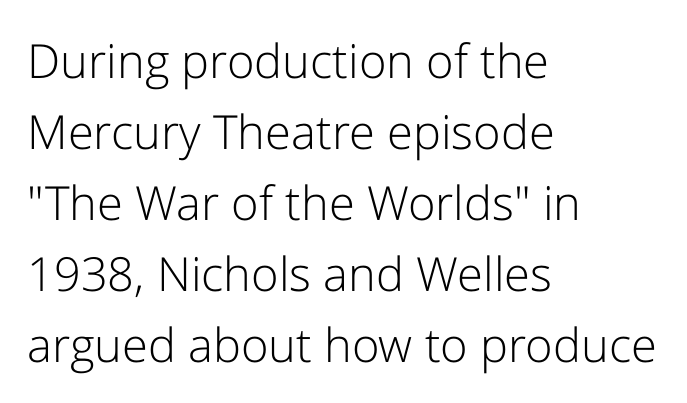
The image shows 47 px light sans-serif type, upright; set left-aligned, normal line spacing (1.51x), normal letter spacing, not underlined; low stroke contrast and a medium x-height.
